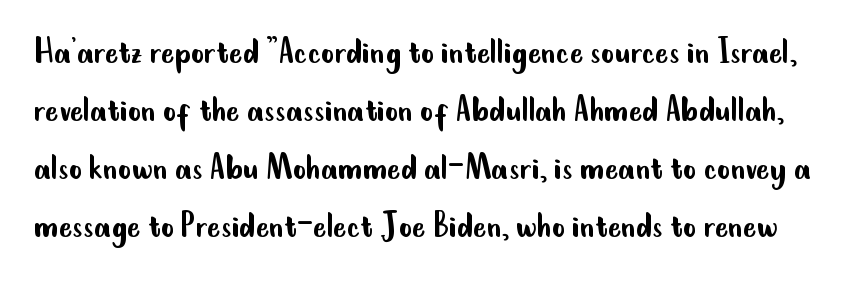
{"serif": "no", "italic": "no", "bold": "no", "weight": "regular", "width": "condensed", "stroke_contrast": "low", "x_height": "small", "monospaced": "no", "underline": "no", "line_spacing": "normal", "line_spacing_ratio": 1.45, "letter_spacing": "normal", "letter_spacing_em": 0.0, "glyph_px": 40}
